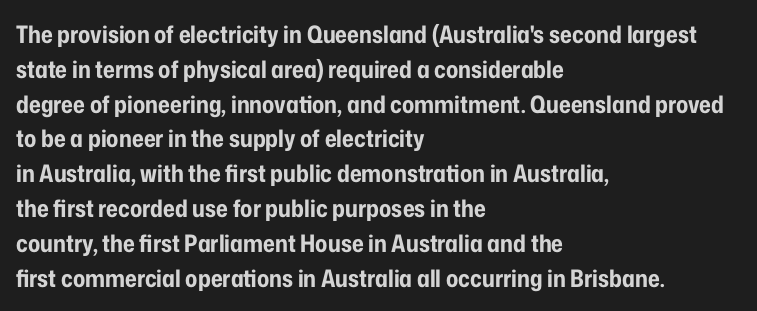
Nope, not italic — everything's standing straight. The passage shown has conventional tracking throughout. Bold? Absolutely — the strokes are thick and heavy. If you drew a ruler down the left edge, every line would touch it. The gap between lines stays unmarked. Horizontal bands of white between lines are of average thickness.
